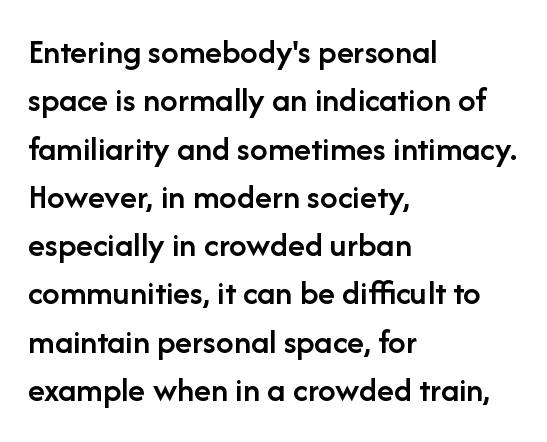
{"serif": "no", "italic": "no", "bold": "semi", "weight": "semibold", "width": "normal", "stroke_contrast": "low", "x_height": "medium", "monospaced": "no", "underline": "no", "align": "left", "line_spacing": "normal", "line_spacing_ratio": 1.38, "letter_spacing": "normal", "letter_spacing_em": 0.0, "glyph_px": 35}
